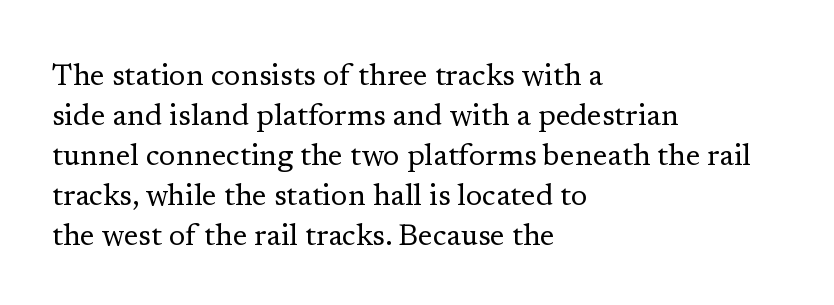
Q: Is the text bold? A: No.
Q: Is the text italic (slanted)? A: No, it is upright.
Q: Is the typeface a serif or a sans-serif typeface? A: Serif.
Q: Is the text underlined? A: No.
Q: How is the paragraph aligned? A: Left-aligned.
Q: Is the spacing between letters normal or unusually wide? A: Normal.
Q: Is the spacing between lines tight, normal or loose? A: Normal.
Q: Width (condensed, normal, or wide)? A: Normal.
Q: Stroke contrast? A: Low.
Q: x-height? A: Medium.
Q: Monospaced? A: No.
